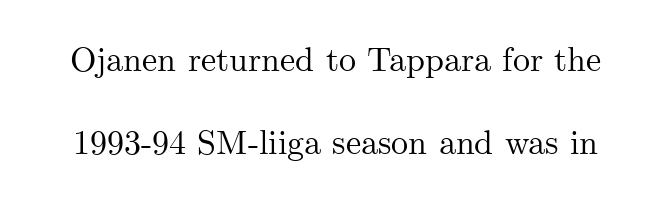
Q: Is the text italic (slanted)? A: No, it is upright.
Q: Is the typeface a serif or a sans-serif typeface? A: Serif.
Q: Is the text underlined? A: No.
Q: Is the spacing between letters normal or unusually wide? A: Normal.
Q: Is the spacing between lines tight, normal or loose? A: Loose.
Q: Width (condensed, normal, or wide)? A: Normal.
Q: Stroke contrast? A: Medium.
Q: x-height? A: Small.
Q: Monospaced? A: No.
